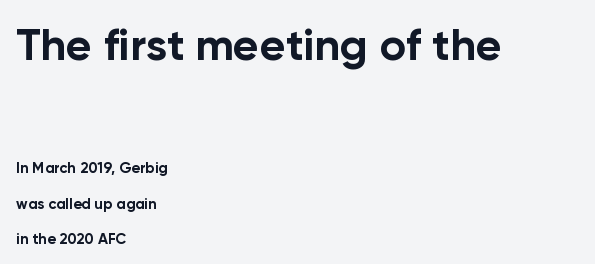
Short note: letters normally spaced. Spacing verdict: proportional, widths tailored to each character. Each new line begins a long way beneath the previous one. The text was rendered using a sans face with plain stroke endings. All the whitespace from short lines collects on the right. Decoration check: the copy has no underline.
